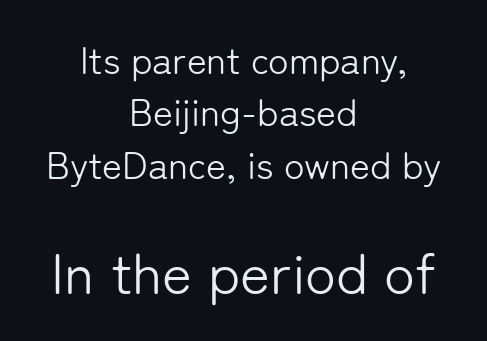
Q: Is the text bold? A: No.
Q: Is the text italic (slanted)? A: No, it is upright.
Q: Is the typeface a serif or a sans-serif typeface? A: Sans-serif.
Q: Is the text underlined? A: No.
Q: How is the paragraph aligned? A: Centered.
Q: Is the spacing between letters normal or unusually wide? A: Normal.
Q: Is the spacing between lines tight, normal or loose? A: Normal.
Q: Which block of text is set in a larger size, the first (top) or the second (bottom)? A: The second (bottom) one.
Q: Width (condensed, normal, or wide)? A: Normal.
Q: Stroke contrast? A: Low.
Q: x-height? A: Medium.
Q: Monospaced? A: No.
